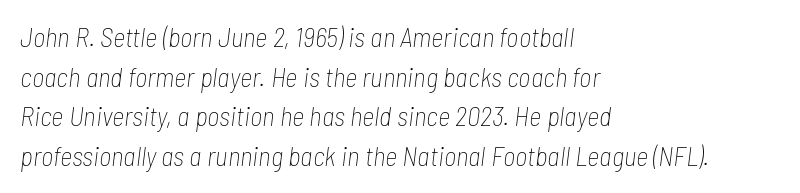
{"italic": "yes", "lean": "right", "slant_degrees": 7, "bold": "no", "underline": "no", "align": "left", "line_spacing": "normal", "line_spacing_ratio": 1.47, "letter_spacing": "normal", "letter_spacing_em": 0.0, "glyph_px": 27}
